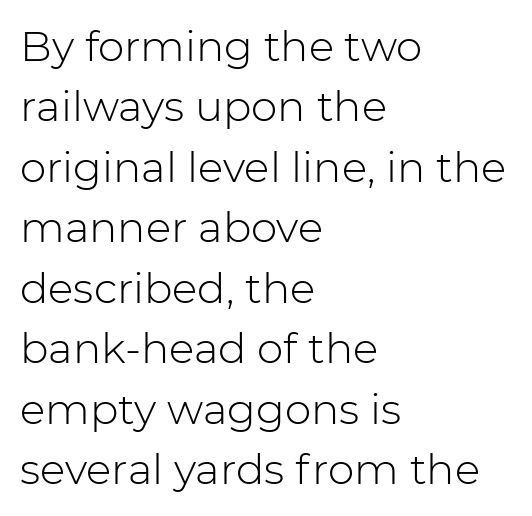
The font's upright variant was chosen for this text. This rendering uses left alignment, leaving the right contour irregular. Vertically, the passage feels balanced, rows spaced as you'd expect. The rendering keeps characters at their native spacing. This is not heavy type; no bold has been used.
